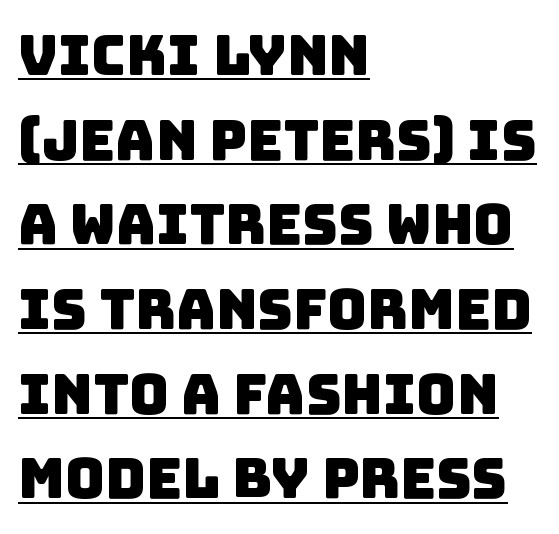
The lines are quadded left. Unlike a traditional serif, this face leaves its strokes unadorned. The passage shown is typed in a proportional face where columns would drift. Honestly, the letter spacing is just normal — you wouldn't notice it. Normally led — the rows are evenly, conventionally spaced.
